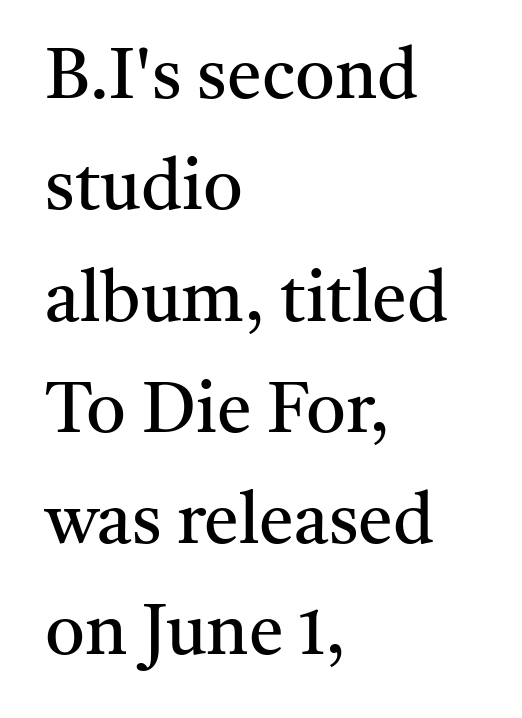
Q: Is the text bold? A: No.
Q: Is the text italic (slanted)? A: No, it is upright.
Q: Is the typeface a serif or a sans-serif typeface? A: Serif.
Q: Is the text underlined? A: No.
Q: How is the paragraph aligned? A: Left-aligned.
Q: Is the spacing between letters normal or unusually wide? A: Normal.
Q: Is the spacing between lines tight, normal or loose? A: Normal.
Q: Width (condensed, normal, or wide)? A: Normal.
Q: Stroke contrast? A: Medium.
Q: x-height? A: Medium.
Q: Monospaced? A: No.
